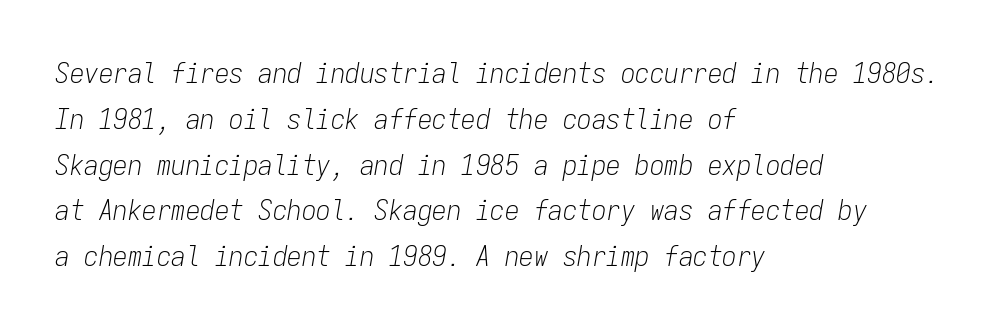
Q: Is the text bold? A: No.
Q: Is the text italic (slanted)? A: Yes, it leans right by about 9 degrees.
Q: Is the text underlined? A: No.
Q: How is the paragraph aligned? A: Left-aligned.
Q: Is the spacing between letters normal or unusually wide? A: Normal.
Q: Is the spacing between lines tight, normal or loose? A: Normal.
Q: Width (condensed, normal, or wide)? A: Condensed.
Q: Stroke contrast? A: Low.
Q: x-height? A: Medium.
Q: Monospaced? A: Yes.
